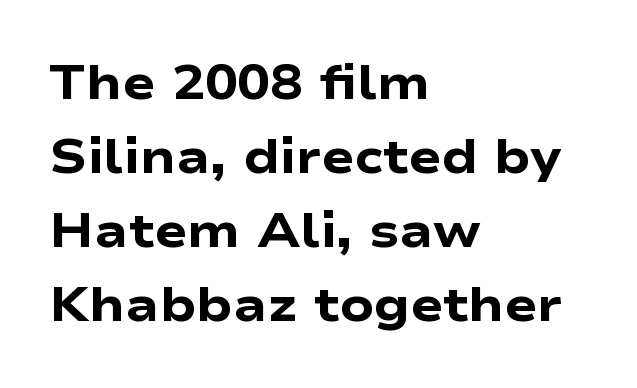
Q: Is the text bold? A: Yes.
Q: Is the text italic (slanted)? A: No, it is upright.
Q: Is the typeface a serif or a sans-serif typeface? A: Sans-serif.
Q: Is the text underlined? A: No.
Q: How is the paragraph aligned? A: Left-aligned.
Q: Is the spacing between letters normal or unusually wide? A: Normal.
Q: Is the spacing between lines tight, normal or loose? A: Normal.
Q: Width (condensed, normal, or wide)? A: Wide.
Q: Stroke contrast? A: Low.
Q: x-height? A: Medium.
Q: Monospaced? A: No.
